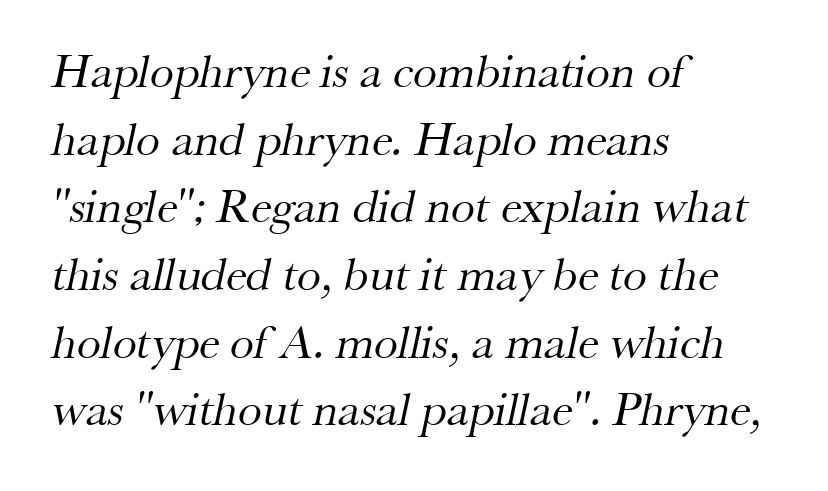
The lines sit at an ordinary, default distance from one another. You can tell from the footed stems that serif type was used. Students, note that the glyphs here touch the page at normal intervals. Descenders are the only things crossing below the line. This is not heavy type; no bold has been used. A student would call this left alignment; a typographer would say flush left, rag right.
